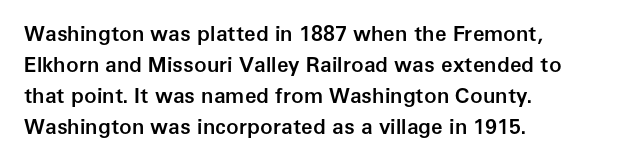
{"italic": "no", "bold": "semi", "underline": "no", "align": "left", "line_spacing": "normal", "line_spacing_ratio": 1.48, "letter_spacing": "normal", "letter_spacing_em": 0.0, "glyph_px": 21}
